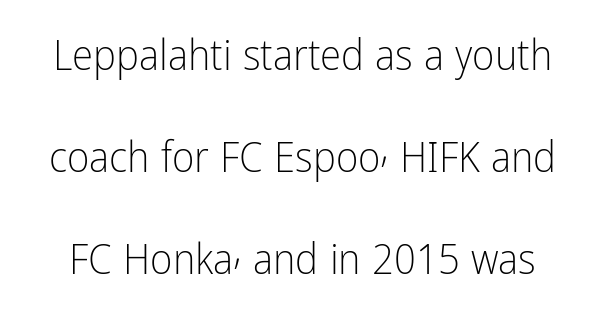
The face used here is rendered with its standard letterfit. The rendering uses a large line-height, opening up the rows. Is there any slant? The stems are plumb. The font family rendered here belongs to the sans-serif group.
